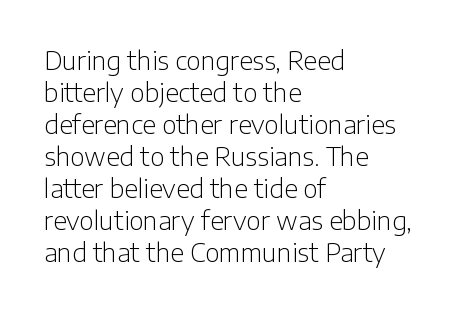
The image shows 25 px text type, upright; set left-aligned, normal line spacing (1.28x), normal letter spacing, not underlined.
